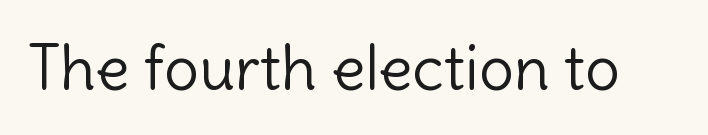
The image shows 62 px light sans-serif type, upright; set normal letter spacing, not underlined; a medium x-height.
